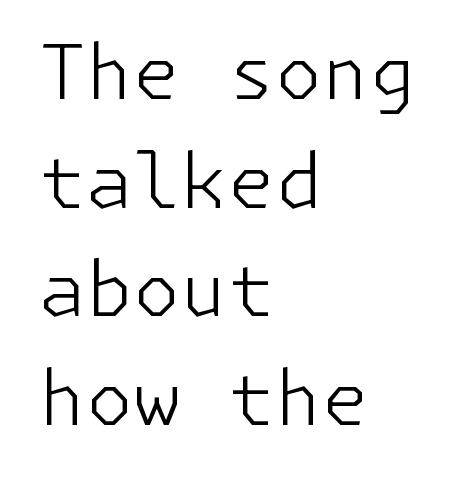
Q: Is the text bold? A: No.
Q: Is the text italic (slanted)? A: No, it is upright.
Q: Is the typeface a serif or a sans-serif typeface? A: Sans-serif.
Q: Is the text underlined? A: No.
Q: How is the paragraph aligned? A: Left-aligned.
Q: Is the spacing between letters normal or unusually wide? A: Normal.
Q: Is the spacing between lines tight, normal or loose? A: Normal.
Q: Width (condensed, normal, or wide)? A: Normal.
Q: Stroke contrast? A: Low.
Q: x-height? A: Medium.
